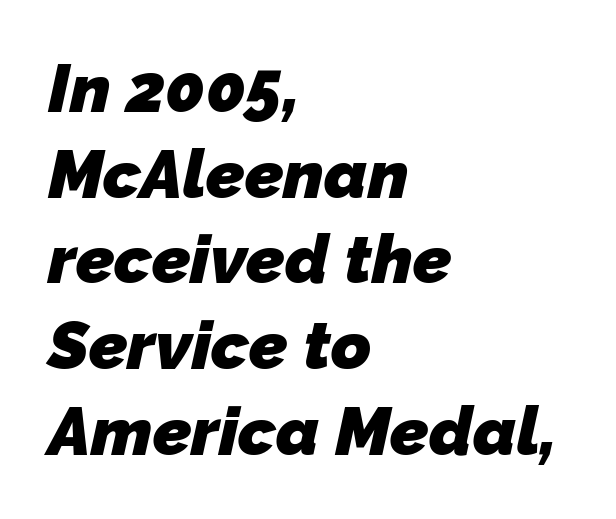
{"serif": "no", "bold": "yes", "weight": "heavy", "width": "normal", "stroke_contrast": "low", "x_height": "medium", "monospaced": "no", "underline": "no", "align": "left", "line_spacing": "normal", "line_spacing_ratio": 1.26, "letter_spacing": "normal", "letter_spacing_em": 0.0, "glyph_px": 68}
